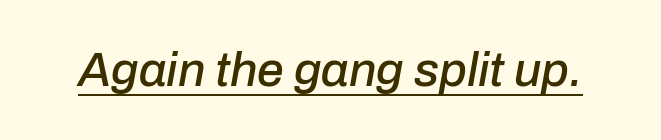
Q: Is the text italic (slanted)? A: Yes, it leans right by about 10 degrees.
Q: Is the text underlined? A: Yes.
Q: Is the spacing between letters normal or unusually wide? A: Normal.
Q: Width (condensed, normal, or wide)? A: Normal.
Q: Stroke contrast? A: Low.
Q: x-height? A: Medium.
Q: Monospaced? A: No.
